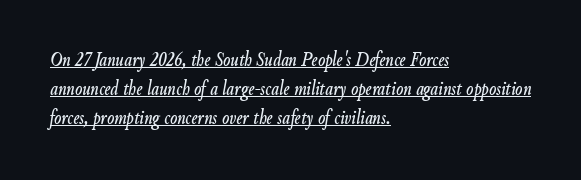
The image shows 21 px text type, italic (leaning right); set left-aligned, normal line spacing (1.38x), normal letter spacing, underlined.
